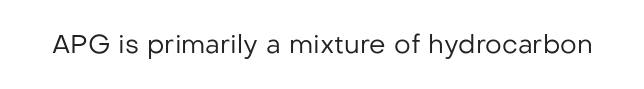
Q: Is the text bold? A: No.
Q: Is the text italic (slanted)? A: No, it is upright.
Q: Is the text underlined? A: No.
Q: Is the spacing between letters normal or unusually wide? A: Normal.
